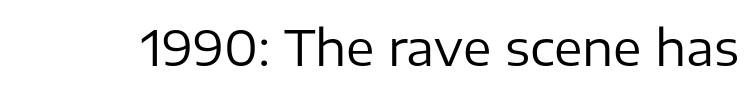
The image shows 48 px regular-weight sans-serif type, upright; set normal letter spacing, not underlined; low stroke contrast and a medium x-height.
